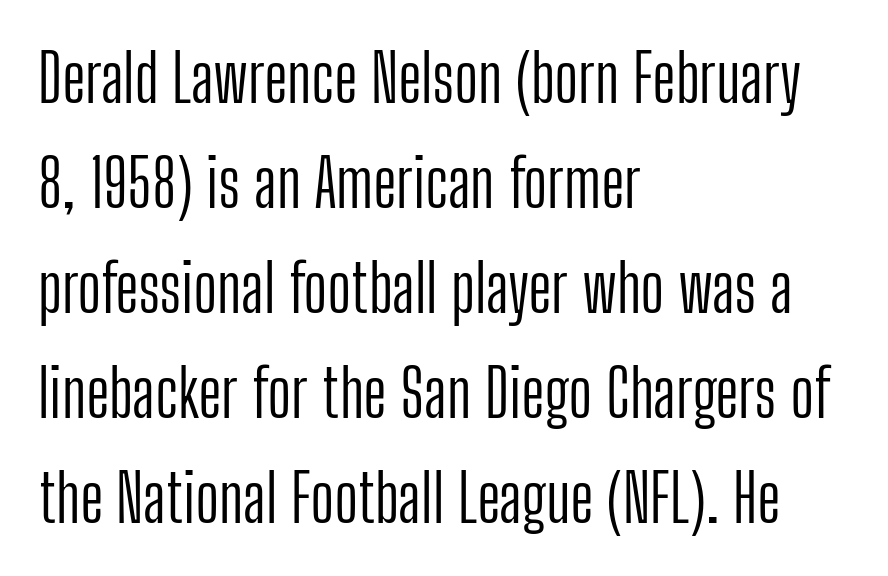
The image shows 66 px light, condensed sans-serif type, upright; set left-aligned, normal line spacing (1.59x), normal letter spacing, not underlined; low stroke contrast and a medium x-height.
